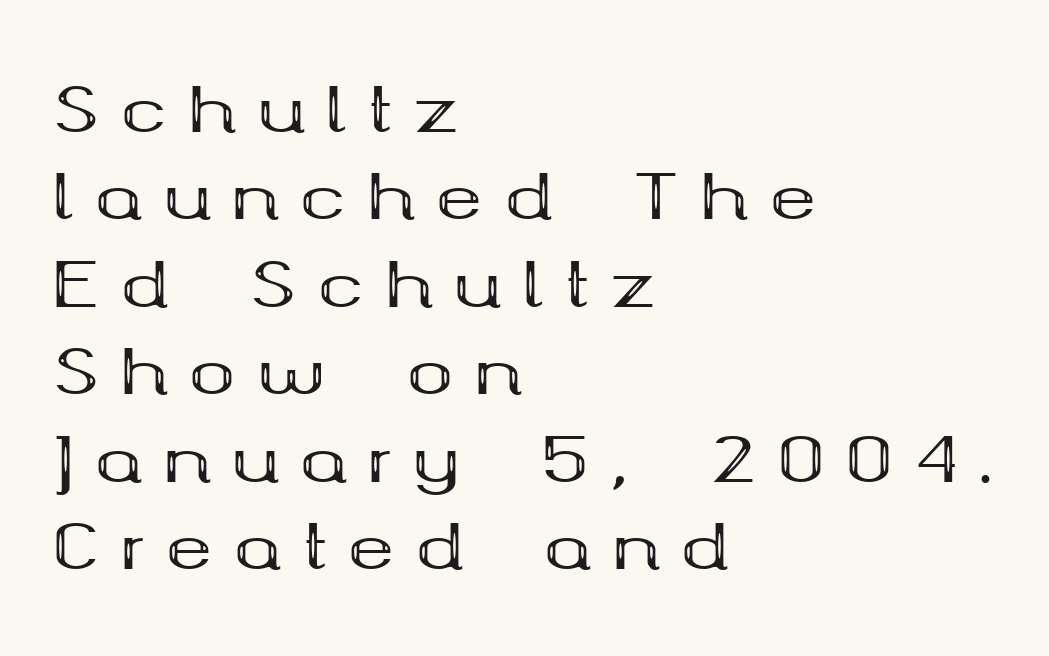
As a designer I'd log this as weight 700, bold. This is serif lettering, the kind often seen in printed books. Horizontal bands of white between lines are of average thickness. This sample has the flowing, uneven cadence of proportional lettering. Students, note that the glyphs here are deliberately spaced far apart. Casual observation: everything's shoved over to the left.
